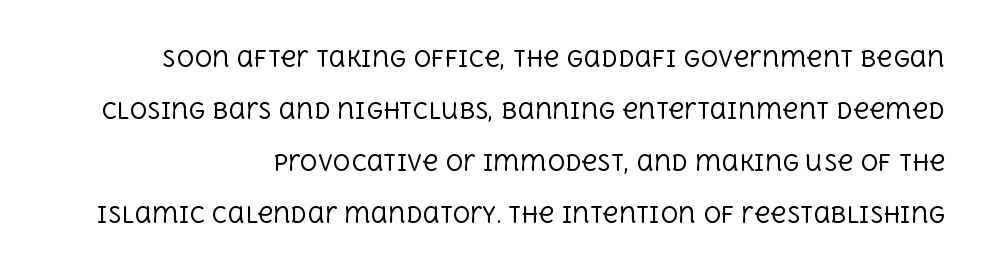
Nobody drew a line under any word here. Italic? Not at all — the glyphs are vertical. Rows of type keep a wide berth in the vertical direction. The face looks like a standard text weight, possibly lighter. Standard letterfit; no display-style spreading of the glyphs.
